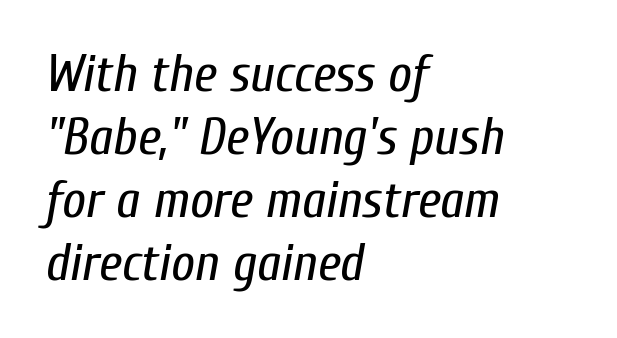
The whole block is typeset with a tilt. Plain, unruled lines of type. All the whitespace from short lines collects on the right. Stroke mass is kept to a normal reading level or below. You could not count columns in this text — the font is proportionally spaced.
